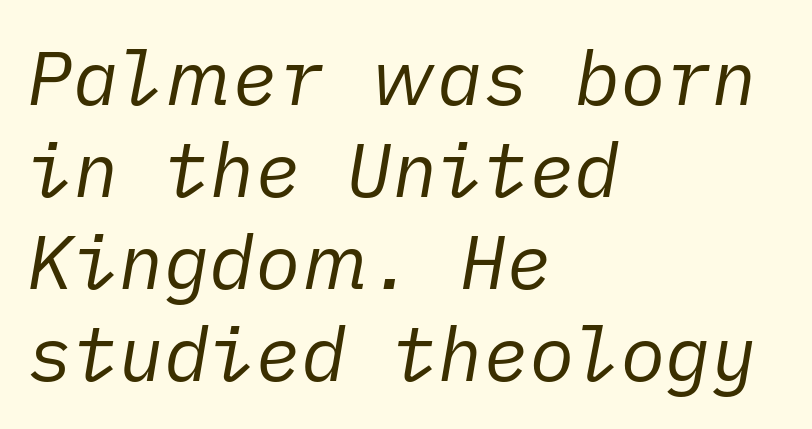
Counters stay open thanks to moderate or lighter strokes. The paragraph shown leans on its left margin. The font's italic variant was chosen for this text. No extra tracking has been applied to these lines. Descenders hang freely into open space.
